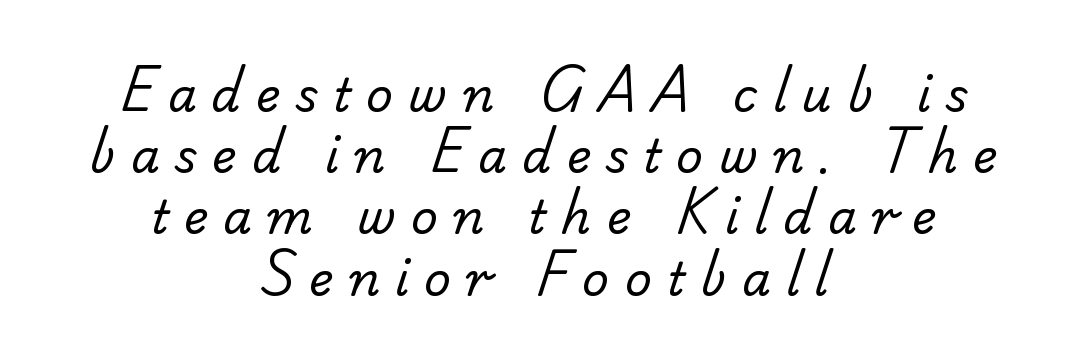
{"serif": "no", "bold": "no", "weight": "regular", "width": "normal", "stroke_contrast": "low", "x_height": "small", "monospaced": "no", "underline": "no", "align": "center", "line_spacing": "normal", "line_spacing_ratio": 1.33, "letter_spacing": "wide", "letter_spacing_em": 0.33, "glyph_px": 46}
